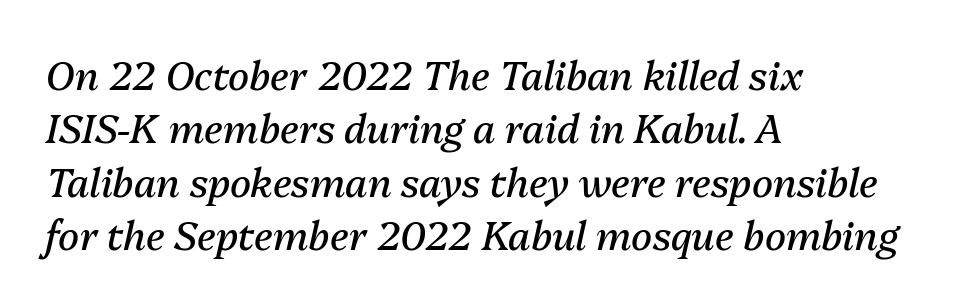
A bare baseline throughout the passage. If you measured baseline to baseline, you'd find a middling distance. Looks like regular typesetting: each glyph gets only the width it needs. You can tell it's italic because the verticals aren't actually vertical. The paragraph has a hard left edge and a soft right edge. On a weight scale, this lands at 450 or below.
